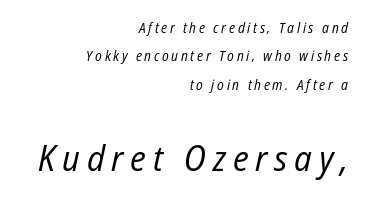
{"italic": "yes", "lean": "right", "slant_degrees": 12, "bold": "no", "weight": "regular", "width": "condensed", "stroke_contrast": "low", "x_height": "medium", "monospaced": "no", "underline": "no", "align": "right", "line_spacing": "loose", "line_spacing_ratio": 2.03, "larger_block": "second", "size_ratio": 2.57, "glyph_px": 36}
